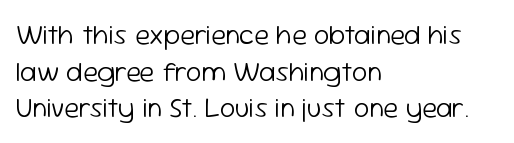
Q: Is the text bold? A: No.
Q: Is the text italic (slanted)? A: No, it is upright.
Q: Is the typeface a serif or a sans-serif typeface? A: Sans-serif.
Q: Is the text underlined? A: No.
Q: How is the paragraph aligned? A: Left-aligned.
Q: Is the spacing between letters normal or unusually wide? A: Normal.
Q: Is the spacing between lines tight, normal or loose? A: Normal.
Q: Width (condensed, normal, or wide)? A: Normal.
Q: Stroke contrast? A: Low.
Q: x-height? A: Medium.
Q: Monospaced? A: No.
